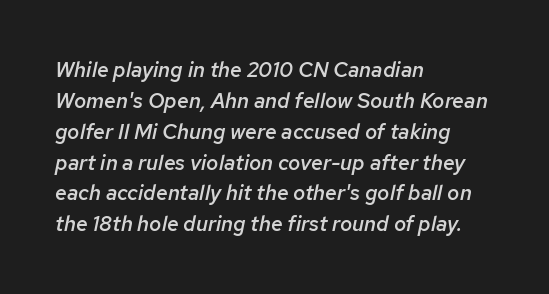
{"italic": "yes", "lean": "right", "slant_degrees": 12, "bold": "semi", "underline": "no", "align": "left", "line_spacing": "normal", "line_spacing_ratio": 1.47, "letter_spacing": "normal", "letter_spacing_em": 0.0, "glyph_px": 21}
